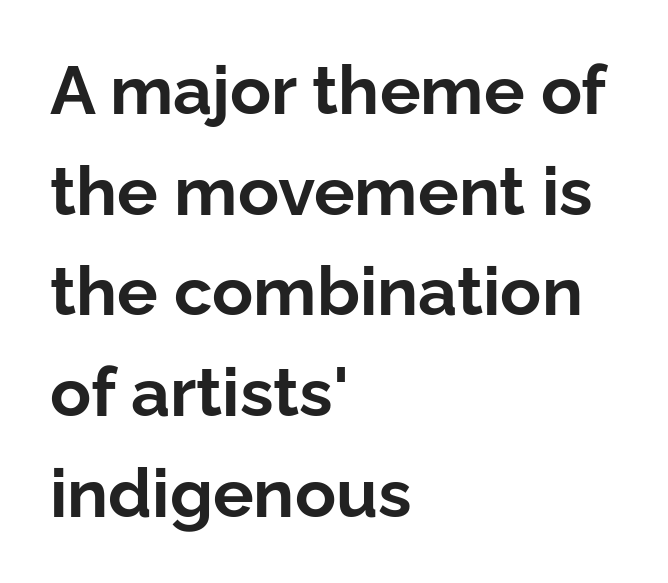
The image shows 68 px bold sans-serif type, upright; set left-aligned, normal line spacing (1.48x), normal letter spacing, not underlined; low stroke contrast and a medium x-height.
